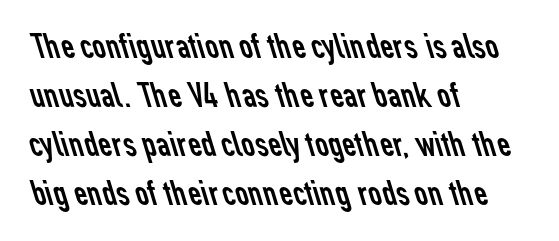
{"serif": "no", "bold": "no", "weight": "regular", "width": "normal", "stroke_contrast": "low", "x_height": "medium", "monospaced": "no", "underline": "no", "align": "left", "line_spacing": "normal", "line_spacing_ratio": 1.32, "letter_spacing": "normal", "letter_spacing_em": 0.0, "glyph_px": 37}
